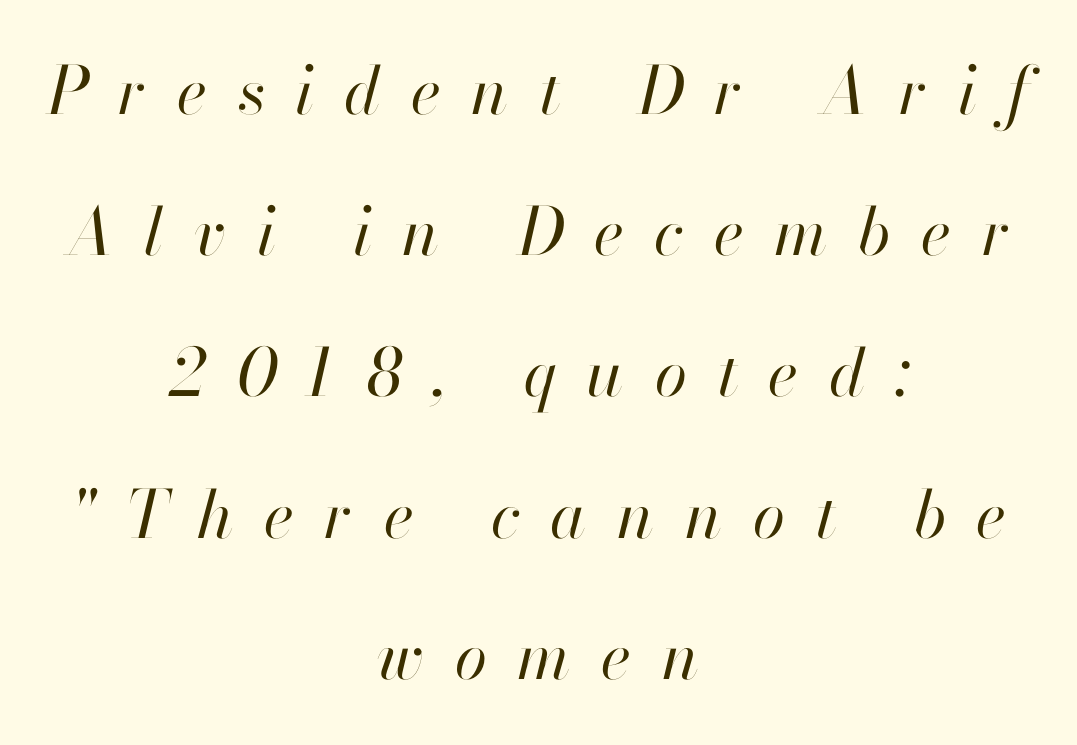
Q: Is the text bold? A: No.
Q: Is the text italic (slanted)? A: Yes, it leans right by about 13 degrees.
Q: Is the text underlined? A: No.
Q: How is the paragraph aligned? A: Centered.
Q: Is the spacing between letters normal or unusually wide? A: Unusually wide.
Q: Is the spacing between lines tight, normal or loose? A: Loose.
Q: Width (condensed, normal, or wide)? A: Normal.
Q: Stroke contrast? A: High.
Q: x-height? A: Small.
Q: Monospaced? A: No.
